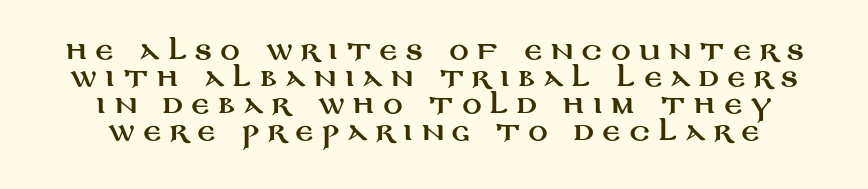
{"italic": "no", "underline": "no", "line_spacing": "tight", "line_spacing_ratio": 1.13, "letter_spacing": "wide", "letter_spacing_em": 0.35, "glyph_px": 24}
